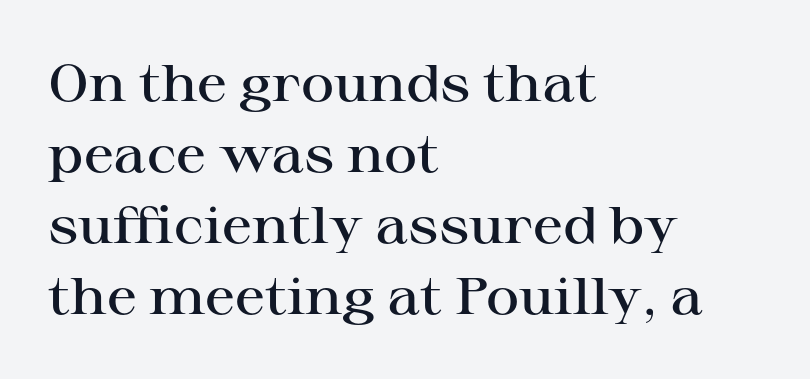
The image shows 51 px semibold, wide serif type, upright; set left-aligned, normal line spacing (1.39x), normal letter spacing, not underlined; high stroke contrast and a medium x-height.
